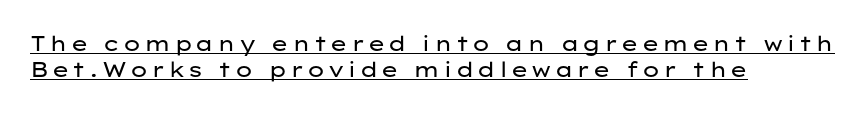
The image shows 21 px text type, upright; set left-aligned, line spacing 1.23x, underlined.
